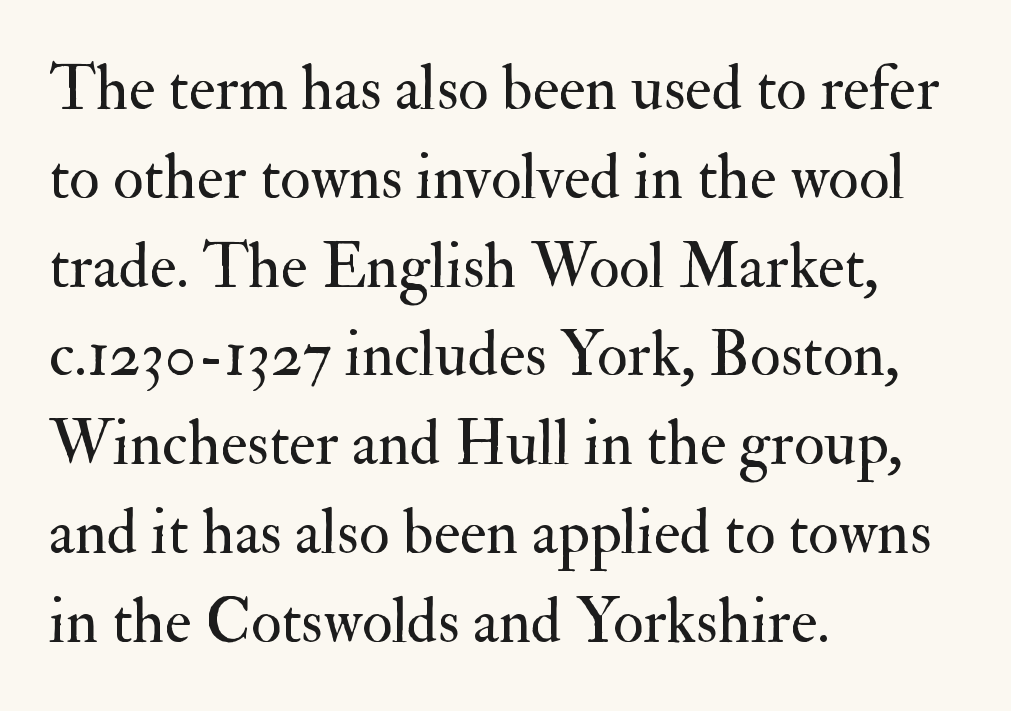
{"serif": "yes", "italic": "no", "bold": "no", "weight": "regular", "width": "normal", "stroke_contrast": "medium", "x_height": "small", "monospaced": "no", "underline": "no", "align": "left", "line_spacing": "normal", "line_spacing_ratio": 1.41, "letter_spacing": "normal", "letter_spacing_em": 0.0, "glyph_px": 63}
